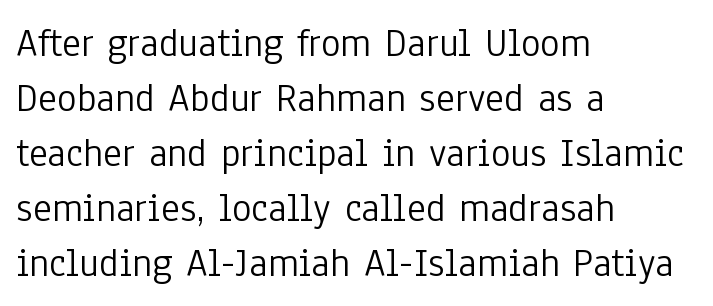
The image shows 41 px light, condensed sans-serif type, upright; set left-aligned, normal line spacing (1.34x), normal letter spacing, not underlined; low stroke contrast and a medium x-height.
